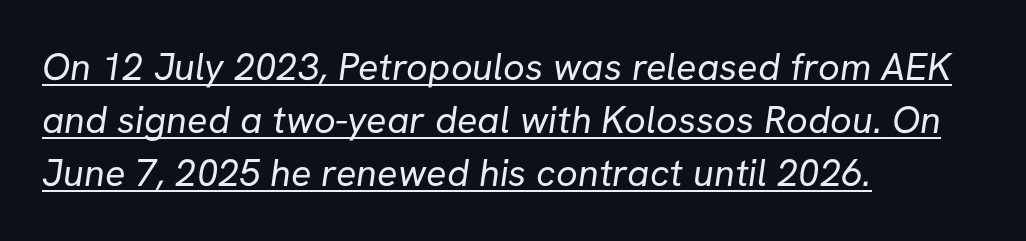
The image shows 38 px regular-weight sans-serif type; set left-aligned, normal line spacing (1.4x), normal letter spacing, underlined; low stroke contrast and a medium x-height.
